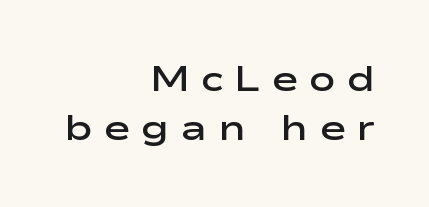
{"serif": "no", "italic": "no", "bold": "semi", "weight": "semibold", "width": "wide", "stroke_contrast": "low", "x_height": "medium", "monospaced": "no", "underline": "no", "align": "right", "line_spacing": "normal", "line_spacing_ratio": 1.36, "letter_spacing": "wide", "letter_spacing_em": 0.3, "glyph_px": 36}
